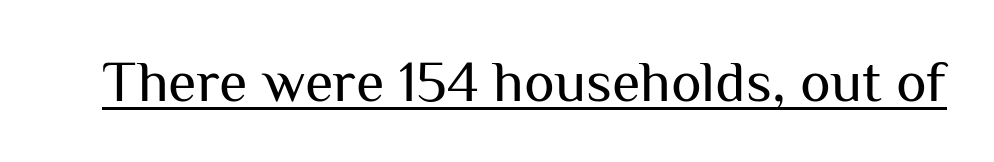
{"serif": "no", "italic": "no", "bold": "no", "weight": "regular", "width": "normal", "stroke_contrast": "medium", "x_height": "medium", "monospaced": "no", "underline": "yes", "letter_spacing": "normal", "letter_spacing_em": 0.0, "glyph_px": 58}
